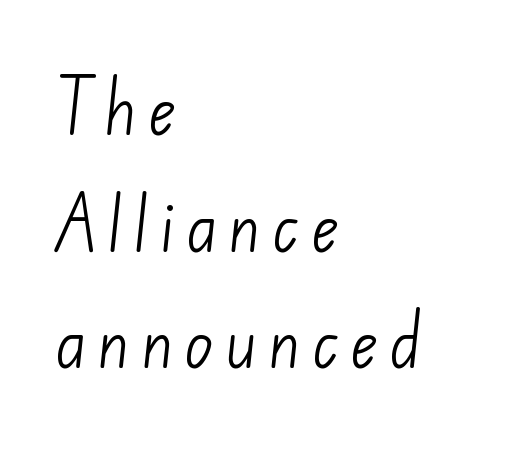
Q: Is the text bold? A: No.
Q: Is the typeface a serif or a sans-serif typeface? A: Sans-serif.
Q: Is the text underlined? A: No.
Q: How is the paragraph aligned? A: Left-aligned.
Q: Is the spacing between lines tight, normal or loose? A: Loose.
Q: Width (condensed, normal, or wide)? A: Normal.
Q: Stroke contrast? A: Low.
Q: x-height? A: Small.
Q: Monospaced? A: No.
